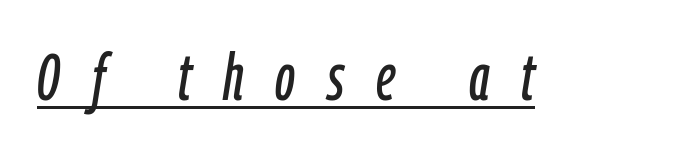
Q: Is the text italic (slanted)? A: Yes, it leans right by about 9 degrees.
Q: Is the text underlined? A: Yes.
Q: Is the spacing between letters normal or unusually wide? A: Unusually wide.
Q: Width (condensed, normal, or wide)? A: Condensed.
Q: Stroke contrast? A: Low.
Q: x-height? A: Medium.
Q: Monospaced? A: No.
